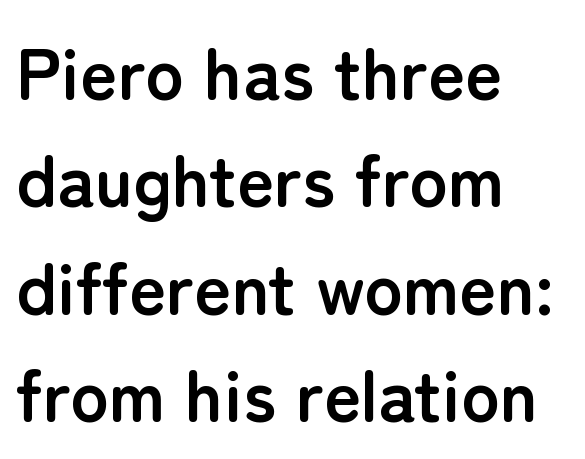
Q: Is the text bold? A: Yes.
Q: Is the text italic (slanted)? A: No, it is upright.
Q: Is the typeface a serif or a sans-serif typeface? A: Sans-serif.
Q: Is the text underlined? A: No.
Q: How is the paragraph aligned? A: Left-aligned.
Q: Is the spacing between letters normal or unusually wide? A: Normal.
Q: Is the spacing between lines tight, normal or loose? A: Normal.
Q: Width (condensed, normal, or wide)? A: Normal.
Q: Stroke contrast? A: Low.
Q: x-height? A: Medium.
Q: Monospaced? A: No.
